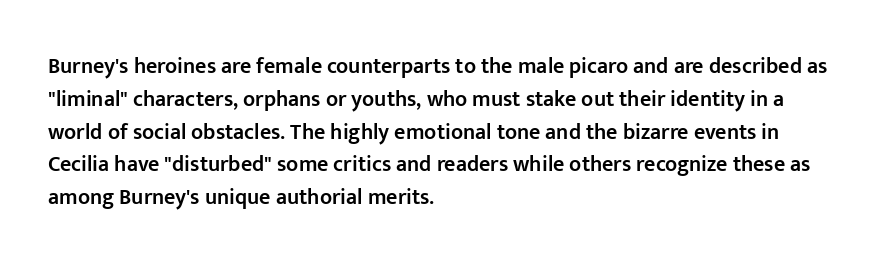
This sample is left-justified, so line endings fall wherever the words run out. Has an underline been added? It has not. The glyphs have the mass of a demibold cut, below bold. Nothing unusual about the tracking: characters are spaced as the font intends.
